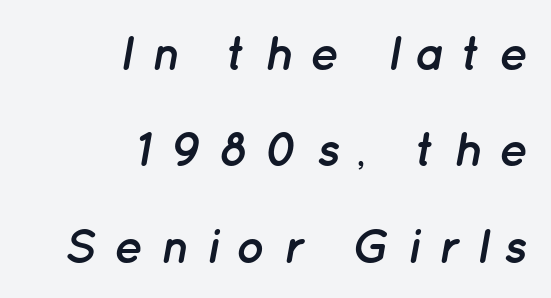
{"italic": "yes", "lean": "right", "slant_degrees": 12, "bold": "yes", "weight": "semibold", "width": "normal", "stroke_contrast": "low", "x_height": "medium", "monospaced": "no", "underline": "no", "align": "right", "line_spacing": "loose", "line_spacing_ratio": 2.01, "letter_spacing": "wide", "letter_spacing_em": 0.35, "glyph_px": 48}
